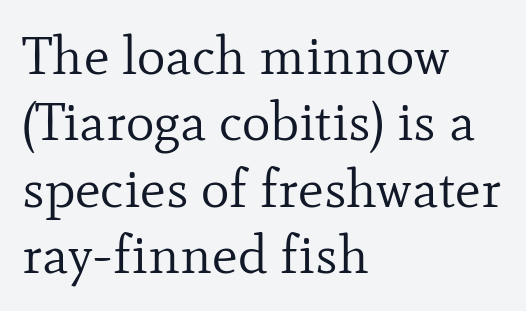
Compared with a centered layout, this one pins lines to the left instead. The font's upright variant was chosen for this text. The rendering uses natural spacing where letterforms have individual widths. The face used here is seriffed, in the tradition of book romans.
